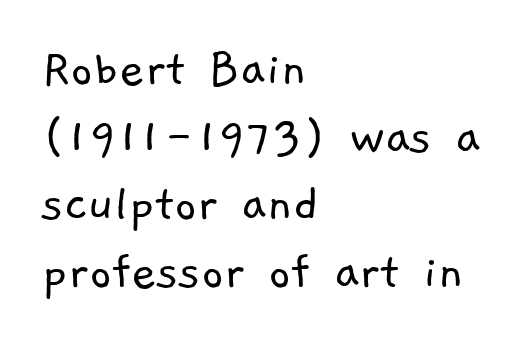
The image shows 55 px light sans-serif type; set left-aligned, line spacing 1.23x, normal letter spacing, not underlined; low stroke contrast and a medium x-height.
